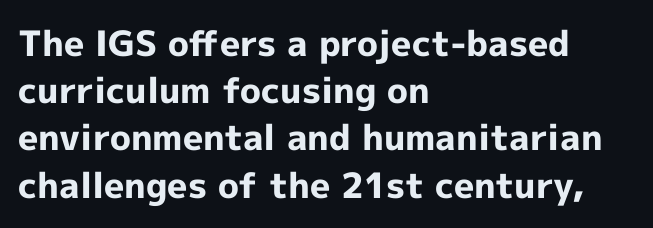
Does extra space separate the letters? No, they use regular spacing. Do the characters align in a grid? No, the font is proportional. Unlike a traditional serif, this face leaves its strokes unadorned. The foot of each line stays bare and open. Look at the stroke-to-counter ratio: heavy, a bold.
